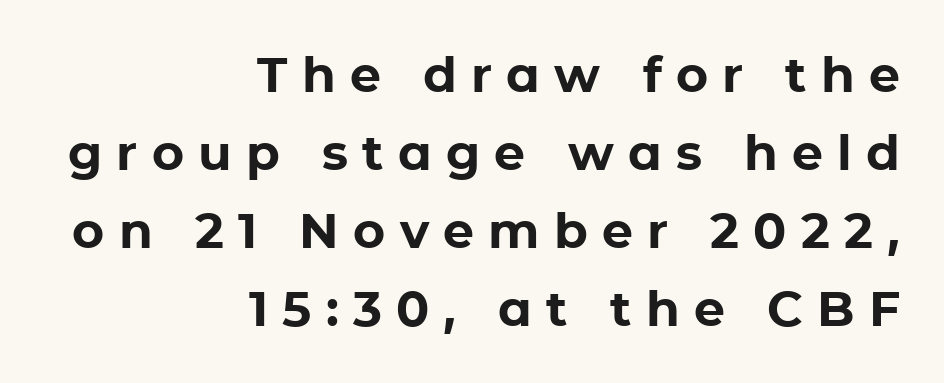
The image shows 49 px bold sans-serif type, upright; set right-aligned, normal line spacing (1.59x), unusually wide letter spacing (+0.29 em), not underlined; low stroke contrast and a medium x-height.
